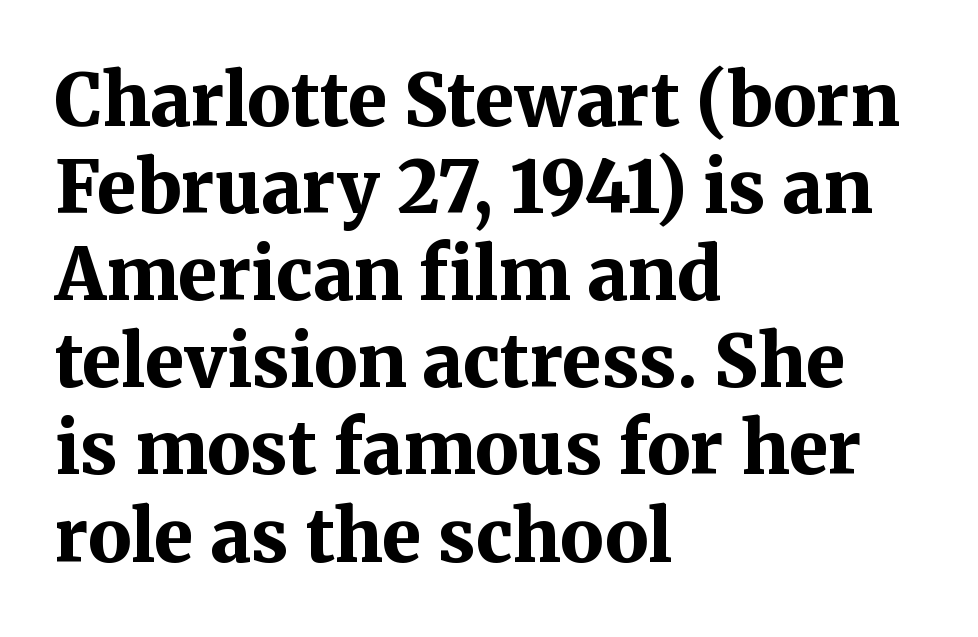
Q: Is the text bold? A: Yes.
Q: Is the text italic (slanted)? A: No, it is upright.
Q: Is the typeface a serif or a sans-serif typeface? A: Serif.
Q: Is the text underlined? A: No.
Q: How is the paragraph aligned? A: Left-aligned.
Q: Is the spacing between letters normal or unusually wide? A: Normal.
Q: Width (condensed, normal, or wide)? A: Normal.
Q: Stroke contrast? A: Medium.
Q: x-height? A: Medium.
Q: Monospaced? A: No.
